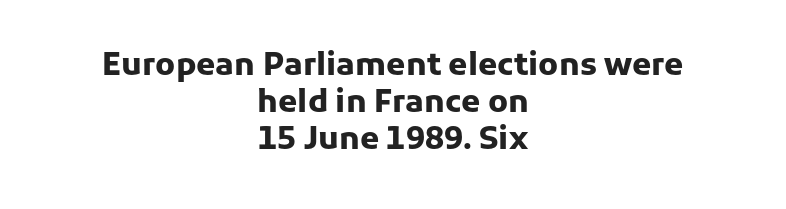
Q: Is the text bold? A: Yes.
Q: Is the text italic (slanted)? A: No, it is upright.
Q: Is the typeface a serif or a sans-serif typeface? A: Sans-serif.
Q: Is the text underlined? A: No.
Q: How is the paragraph aligned? A: Centered.
Q: Is the spacing between letters normal or unusually wide? A: Normal.
Q: Width (condensed, normal, or wide)? A: Normal.
Q: Stroke contrast? A: Low.
Q: x-height? A: Medium.
Q: Monospaced? A: No.
